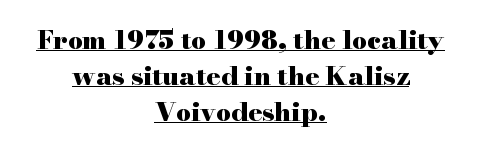
{"italic": "no", "bold": "yes", "underline": "yes", "align": "center", "line_spacing": "normal", "line_spacing_ratio": 1.39, "letter_spacing": "normal", "letter_spacing_em": 0.0, "glyph_px": 26}
